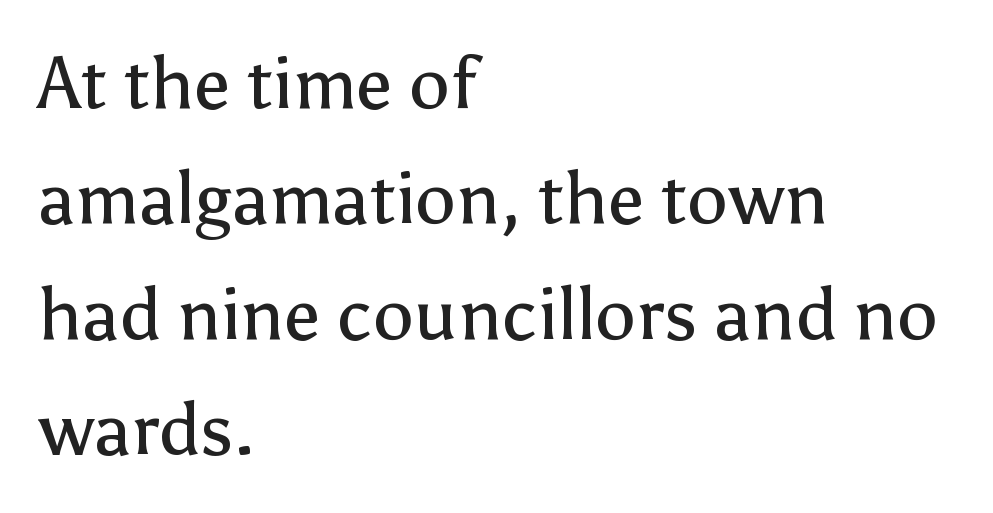
{"serif": "no", "italic": "no", "bold": "no", "weight": "regular", "width": "normal", "stroke_contrast": "low", "x_height": "medium", "monospaced": "no", "underline": "no", "align": "left", "line_spacing": "normal", "line_spacing_ratio": 1.58, "letter_spacing": "normal", "letter_spacing_em": 0.0, "glyph_px": 73}
